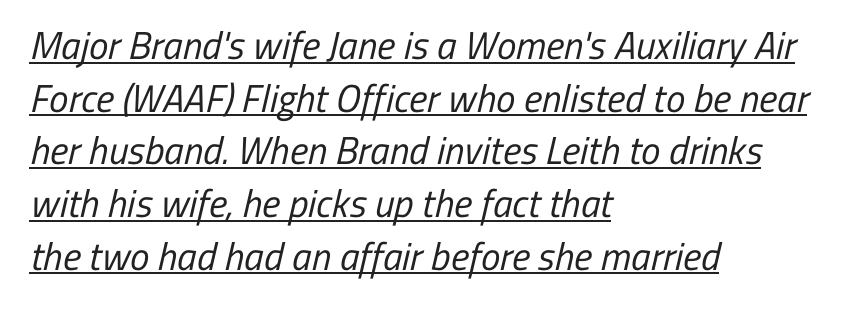
Q: Is the text bold? A: No.
Q: Is the typeface a serif or a sans-serif typeface? A: Sans-serif.
Q: Is the text underlined? A: Yes.
Q: How is the paragraph aligned? A: Left-aligned.
Q: Is the spacing between letters normal or unusually wide? A: Normal.
Q: Is the spacing between lines tight, normal or loose? A: Normal.
Q: Width (condensed, normal, or wide)? A: Condensed.
Q: Stroke contrast? A: Low.
Q: x-height? A: Medium.
Q: Monospaced? A: No.
